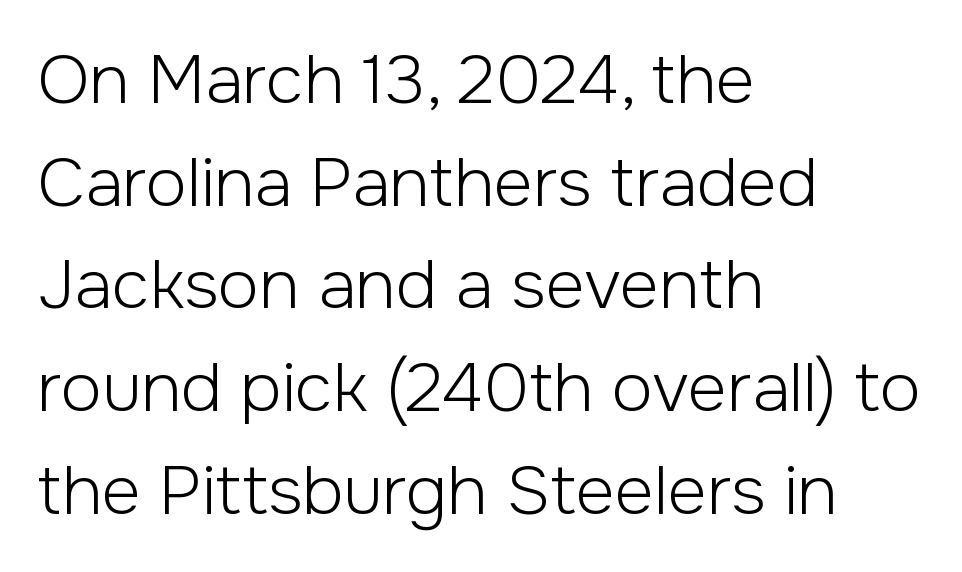
{"serif": "no", "italic": "no", "bold": "no", "weight": "light", "width": "normal", "stroke_contrast": "low", "x_height": "medium", "monospaced": "no", "underline": "no", "align": "left", "line_spacing": "normal", "line_spacing_ratio": 1.51, "letter_spacing": "normal", "letter_spacing_em": 0.0, "glyph_px": 68}
